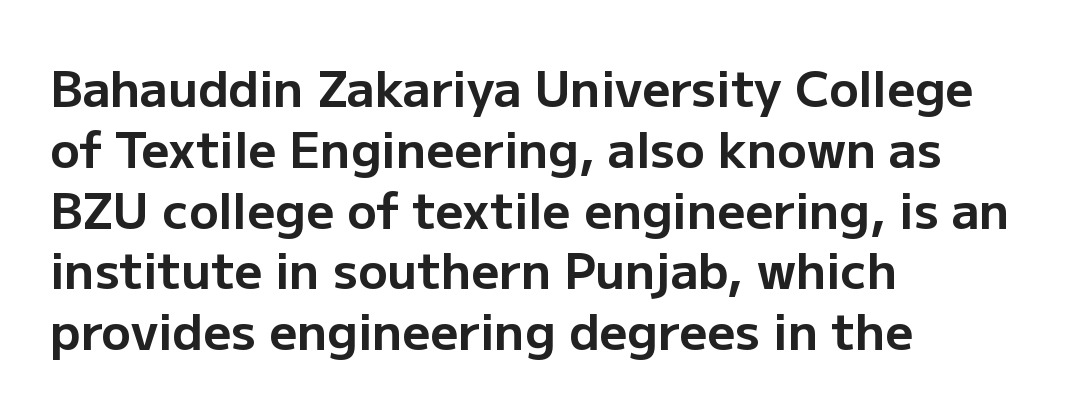
The image shows 49 px bold sans-serif type, upright; set left-aligned, line spacing 1.24x, normal letter spacing, not underlined; low stroke contrast and a medium x-height.
